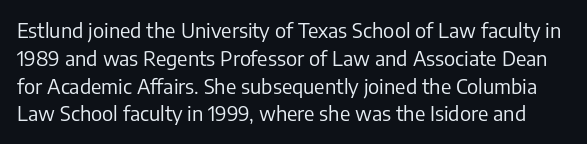
Q: Is the text bold? A: No.
Q: Is the text italic (slanted)? A: No, it is upright.
Q: Is the text underlined? A: No.
Q: Is the spacing between letters normal or unusually wide? A: Normal.
Q: Is the spacing between lines tight, normal or loose? A: Normal.
